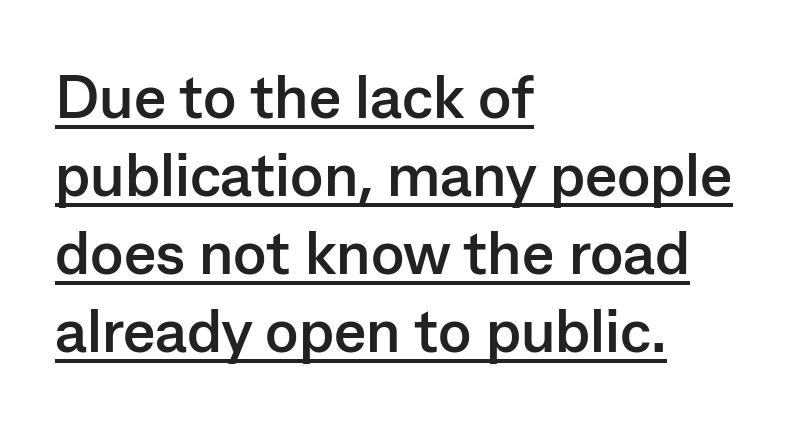
The image shows 61 px semibold sans-serif type, upright; set left-aligned, normal line spacing (1.28x), normal letter spacing, underlined; low stroke contrast and a medium x-height.
